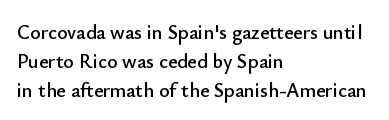
Default kerning and tracking; the words read as compact shapes. The type sits square on the baseline with zero lean. How would I describe the line gaps? Plain and ordinary. The zone under the glyphs is completely vacant. The lines are quadded left.
